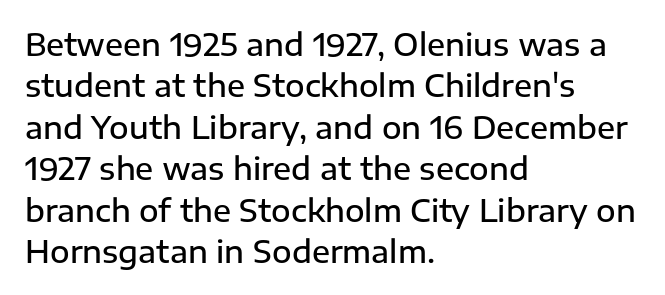
The image shows 30 px semibold sans-serif type, upright; set left-aligned, normal line spacing (1.38x), normal letter spacing, not underlined; low stroke contrast and a medium x-height.
